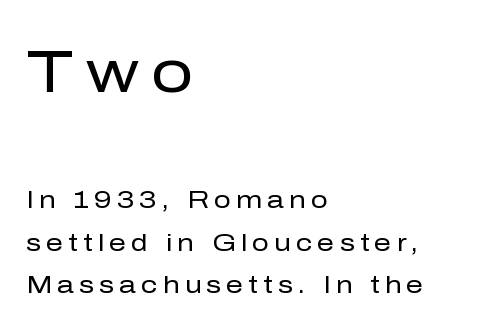
Q: Is the text bold? A: No.
Q: Is the text italic (slanted)? A: No, it is upright.
Q: Is the typeface a serif or a sans-serif typeface? A: Sans-serif.
Q: Is the text underlined? A: No.
Q: How is the paragraph aligned? A: Left-aligned.
Q: Is the spacing between letters normal or unusually wide? A: Unusually wide.
Q: Which block of text is set in a larger size, the first (top) or the second (bottom)? A: The first (top) one.
Q: Width (condensed, normal, or wide)? A: Normal.
Q: Stroke contrast? A: Low.
Q: x-height? A: Medium.
Q: Monospaced? A: No.
